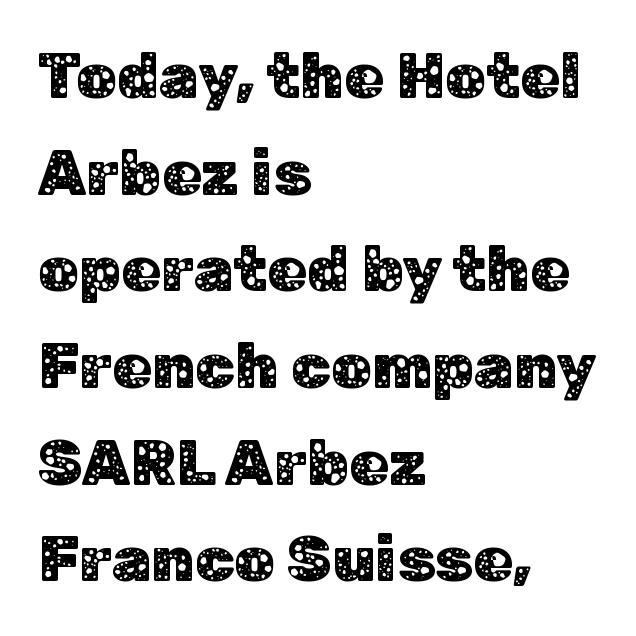
{"serif": "no", "italic": "no", "width": "normal", "stroke_contrast": "low", "x_height": "medium", "monospaced": "no", "underline": "no", "align": "left", "line_spacing": "normal", "line_spacing_ratio": 1.51, "letter_spacing": "normal", "letter_spacing_em": 0.0, "glyph_px": 64}
